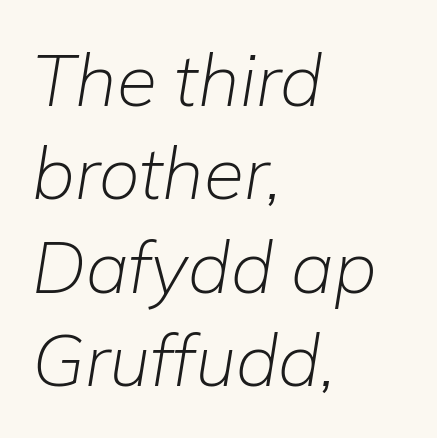
Q: Is the text bold? A: No.
Q: Is the text italic (slanted)? A: Yes, it leans right by about 9 degrees.
Q: Is the text underlined? A: No.
Q: How is the paragraph aligned? A: Left-aligned.
Q: Is the spacing between letters normal or unusually wide? A: Normal.
Q: Is the spacing between lines tight, normal or loose? A: Normal.
Q: Width (condensed, normal, or wide)? A: Normal.
Q: Stroke contrast? A: Low.
Q: x-height? A: Medium.
Q: Monospaced? A: No.
